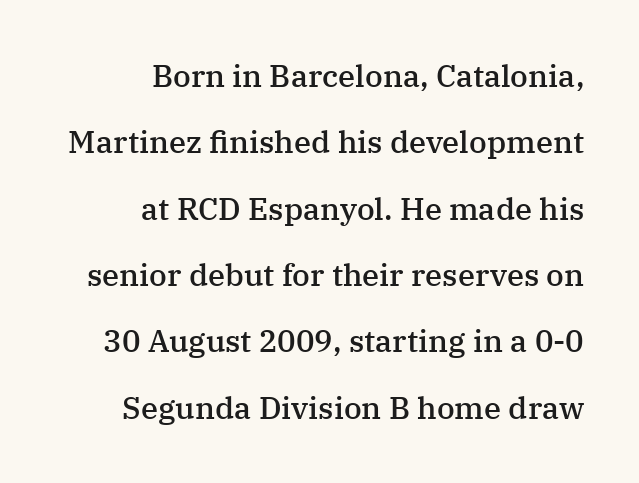
{"serif": "yes", "italic": "no", "bold": "semi", "weight": "semibold", "width": "normal", "stroke_contrast": "medium", "x_height": "medium", "monospaced": "no", "underline": "no", "align": "right", "line_spacing": "loose", "line_spacing_ratio": 2.14, "letter_spacing": "normal", "letter_spacing_em": 0.0, "glyph_px": 31}
